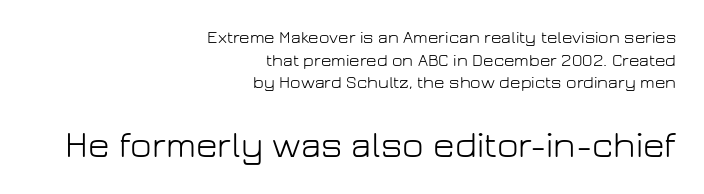
Students, observe: this is what conventionally led text looks like. Is the stroke heavy? The answer is a plain regular-or-lighter. Inter-character spacing is left at the font's built-in metrics. The lettering stays uniformly vertical, giving the passage a roman look. Typeset ragged left — the right edge is the straight one.
